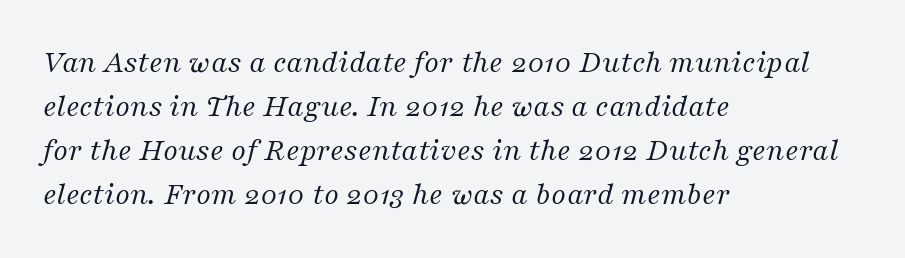
One-word summary of the alignment: left. Underline: absent. Leading matches the norm, producing a regular column. Standard letterfit; no display-style spreading of the glyphs. The designer went with a serif here, giving each stem small feet. Each letter keeps its own natural width here, so spacing adapts to shape.
